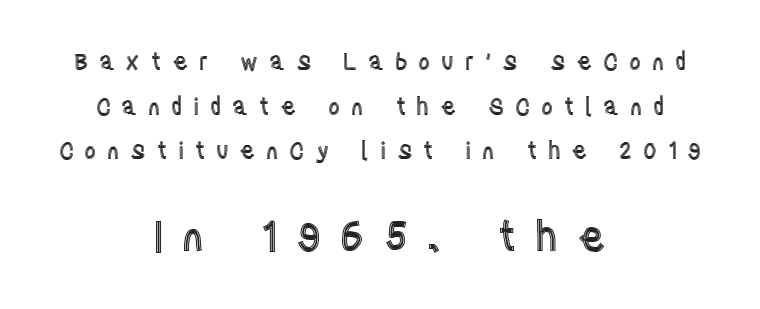
The image shows 41 px condensed type, upright; set centered, loose line spacing (1.94x), unusually wide letter spacing (+0.47 em), not underlined; the second (bottom) block is 1.78x larger; a large x-height.
